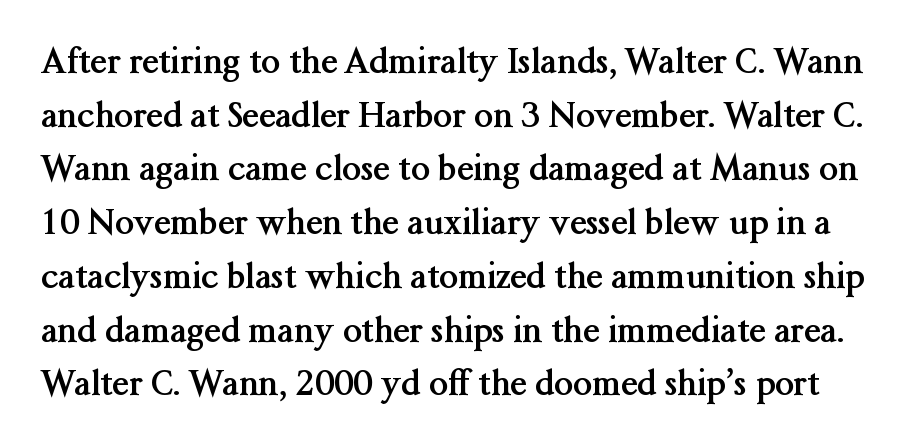
Q: Is the text bold? A: Yes.
Q: Is the text italic (slanted)? A: No, it is upright.
Q: Is the typeface a serif or a sans-serif typeface? A: Serif.
Q: Is the text underlined? A: No.
Q: Is the spacing between letters normal or unusually wide? A: Normal.
Q: Is the spacing between lines tight, normal or loose? A: Normal.
Q: Width (condensed, normal, or wide)? A: Normal.
Q: Stroke contrast? A: Medium.
Q: x-height? A: Medium.
Q: Monospaced? A: No.
